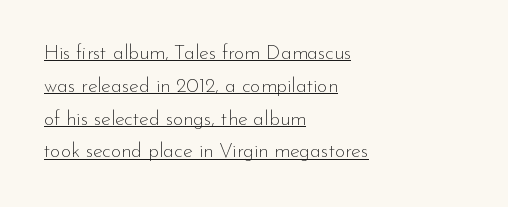
{"italic": "no", "bold": "no", "underline": "yes", "align": "left", "line_spacing": "normal", "line_spacing_ratio": 1.64, "letter_spacing": "normal", "letter_spacing_em": 0.0, "glyph_px": 20}
